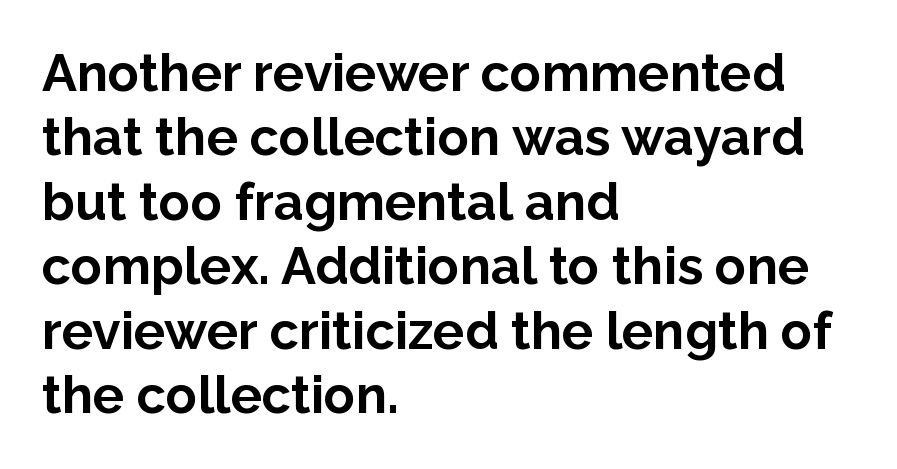
{"serif": "no", "italic": "no", "bold": "yes", "weight": "bold", "width": "normal", "stroke_contrast": "low", "x_height": "medium", "monospaced": "no", "underline": "no", "align": "left", "line_spacing_ratio": 1.24, "letter_spacing": "normal", "letter_spacing_em": 0.0, "glyph_px": 52}
